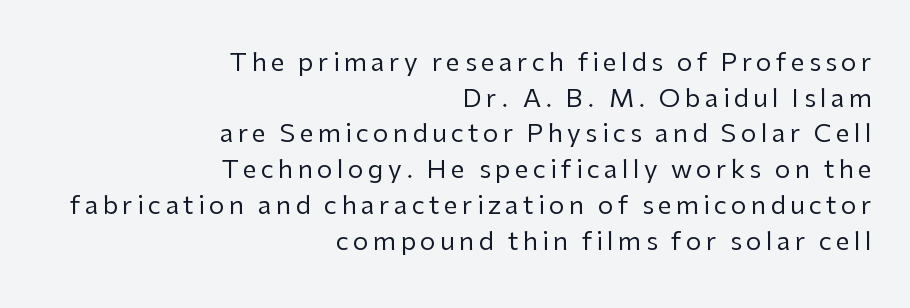
{"italic": "no", "bold": "no", "underline": "no", "align": "right", "line_spacing": "normal", "line_spacing_ratio": 1.43, "glyph_px": 25}
